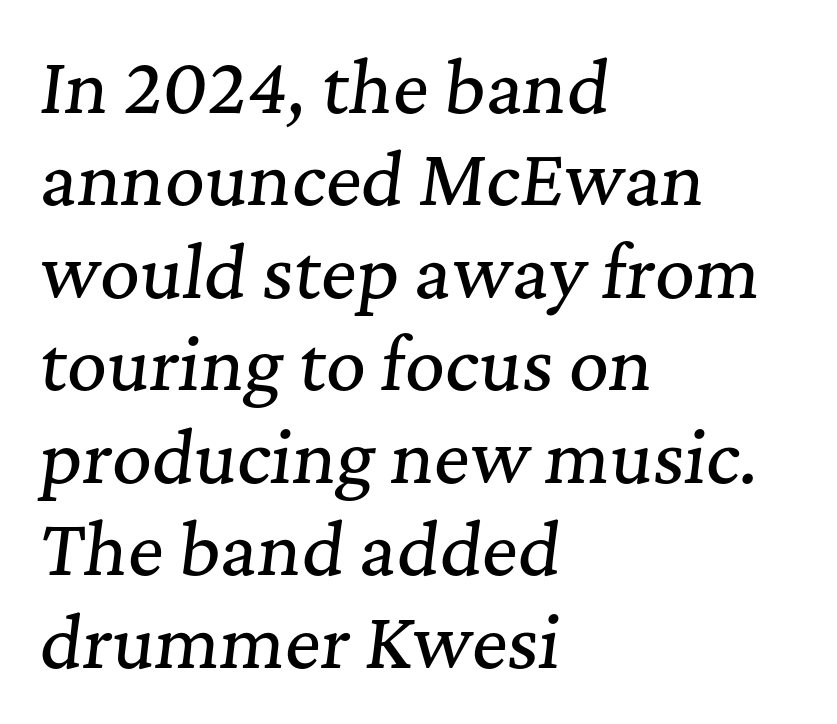
{"serif": "yes", "italic": "yes", "lean": "right", "slant_degrees": 7, "width": "normal", "stroke_contrast": "medium", "x_height": "medium", "monospaced": "no", "underline": "no", "align": "left", "line_spacing": "normal", "line_spacing_ratio": 1.34, "letter_spacing": "normal", "letter_spacing_em": 0.0, "glyph_px": 69}
